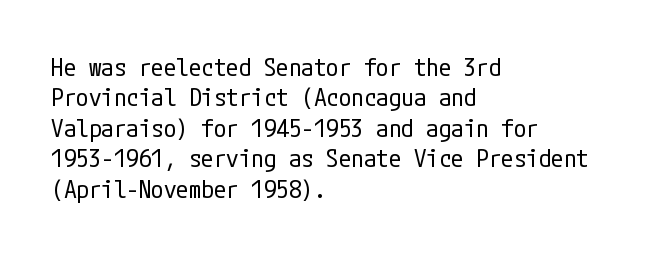
Nope, not italic — everything's standing straight. Only glyphs here, with clear space below each row. Leftover space on each line is placed entirely after the last word. The gaps between neighbouring characters are ordinary and unremarkable. A light-to-regular cut is what we see here.
